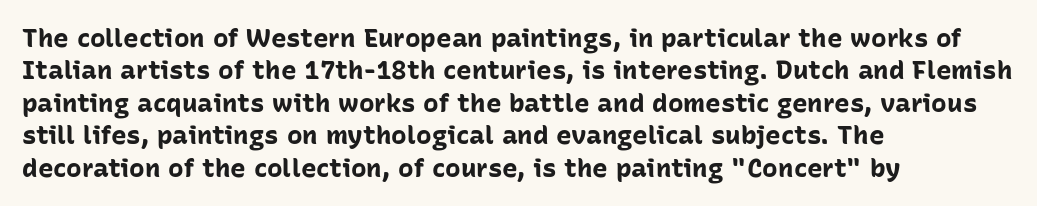
{"italic": "no", "bold": "yes", "underline": "no", "align": "left", "line_spacing": "normal", "line_spacing_ratio": 1.25, "letter_spacing": "normal", "letter_spacing_em": 0.0, "glyph_px": 26}
